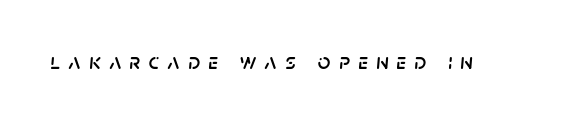
{"italic": "yes", "lean": "right", "slant_degrees": 5, "underline": "no", "letter_spacing": "wide", "letter_spacing_em": 0.38, "glyph_px": 22}
